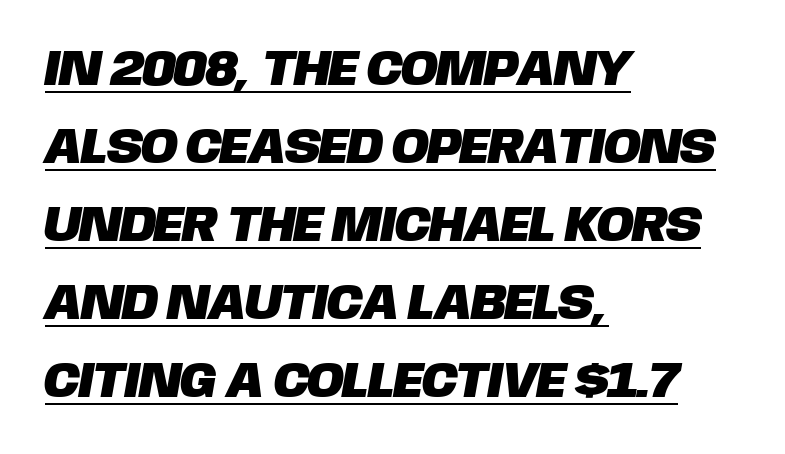
{"serif": "no", "width": "normal", "stroke_contrast": "low", "x_height": "large", "monospaced": "no", "underline": "yes", "align": "left", "line_spacing": "normal", "line_spacing_ratio": 1.56, "letter_spacing": "normal", "letter_spacing_em": 0.0, "glyph_px": 50}
